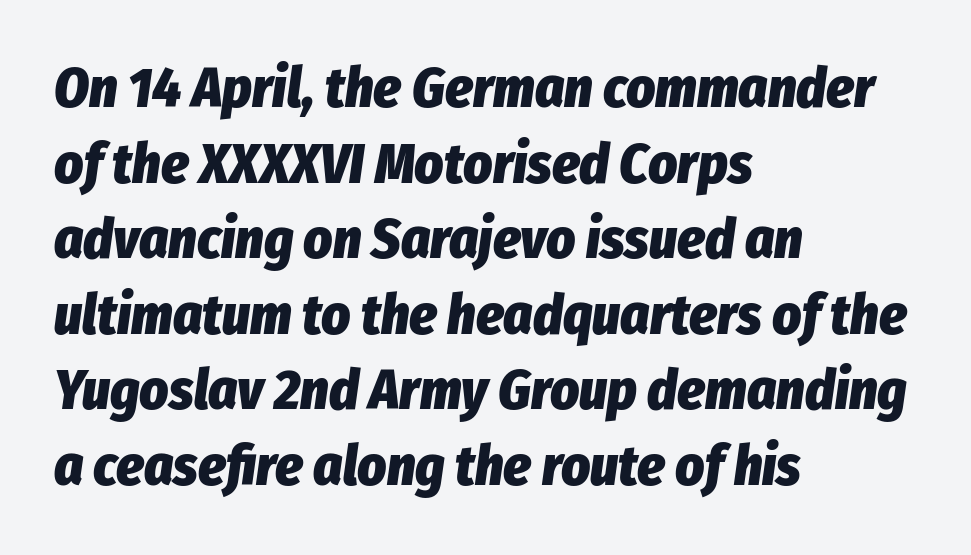
The image shows 56 px heavy, condensed type, italic (leaning right); set left-aligned, normal line spacing (1.35x), normal letter spacing, not underlined; low stroke contrast and a medium x-height.
